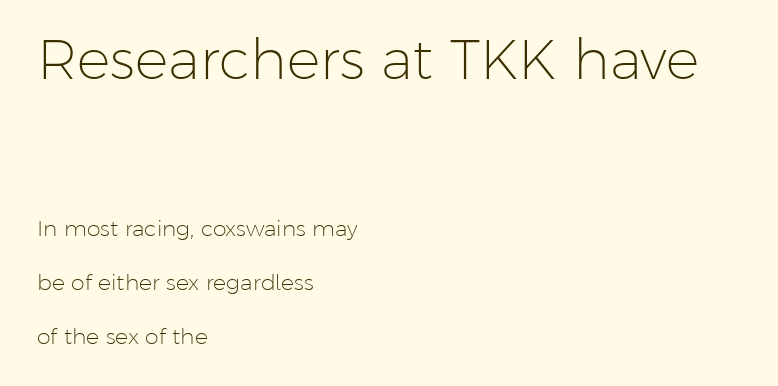
{"serif": "no", "italic": "no", "bold": "no", "weight": "light", "width": "normal", "stroke_contrast": "low", "x_height": "medium", "monospaced": "no", "underline": "no", "align": "left", "line_spacing": "loose", "line_spacing_ratio": 2.45, "letter_spacing": "normal", "letter_spacing_em": 0.0, "larger_block": "first", "size_ratio": 2.55, "glyph_px": 56}
